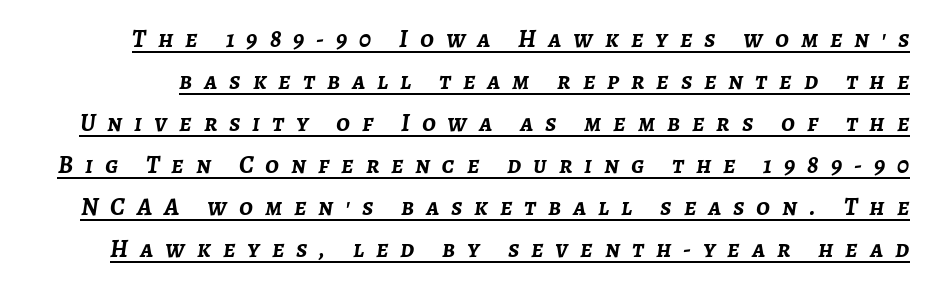
The space between consecutive lines is moderate. Does the lettering tilt? It does — this is italic. The face used here is rendered with a markedly widened letterfit. Somebody hit Ctrl+U on this one — the words are underlined. The typesetting leans heavy: a genuine bold.
